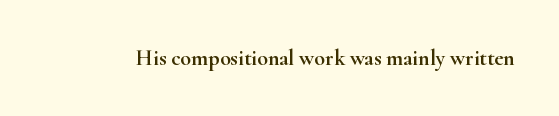
Q: Is the text italic (slanted)? A: No, it is upright.
Q: Is the text underlined? A: No.
Q: Is the spacing between letters normal or unusually wide? A: Normal.
